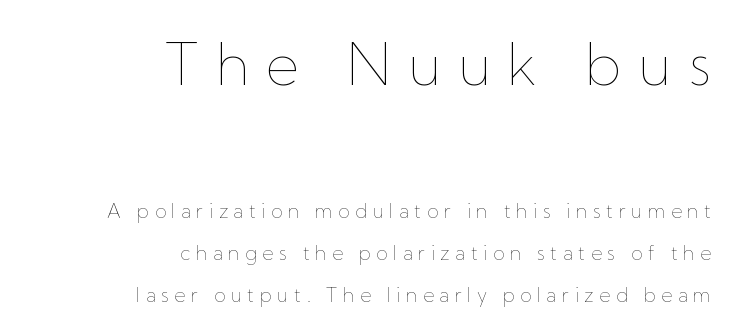
Think of a printed novel: that variable character pitch is what you see here. Look at the tracking — it's clearly loosened, letters drifting apart. Nothing heavy about these letters — not bold at all. The specimen omits any rule beneath the text block's lines. If you squint, the top block still reads clearly — it's the larger of the two.
